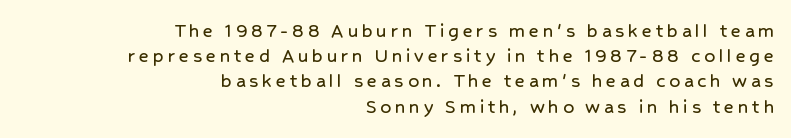
{"italic": "no", "underline": "no", "align": "right", "line_spacing_ratio": 1.2, "glyph_px": 21}
